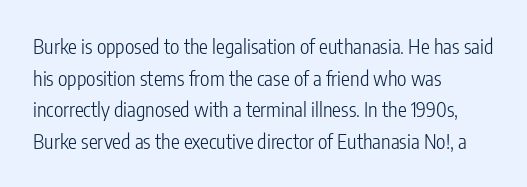
Teacher's note: observe the even left margin — that is flush-left alignment. The passage shown is not underscored anywhere. The rendering uses a moderate line-height, typical for paragraphs. Ascenders rise straight up at ninety degrees. Nobody touched the tracking dial on this one.
